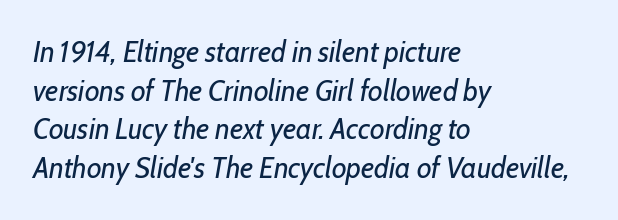
{"italic": "yes", "lean": "right", "slant_degrees": 10, "bold": "no", "weight": "regular", "width": "condensed", "stroke_contrast": "low", "x_height": "medium", "monospaced": "no", "underline": "no", "align": "left", "line_spacing": "normal", "line_spacing_ratio": 1.29, "letter_spacing": "normal", "letter_spacing_em": 0.0, "glyph_px": 30}
